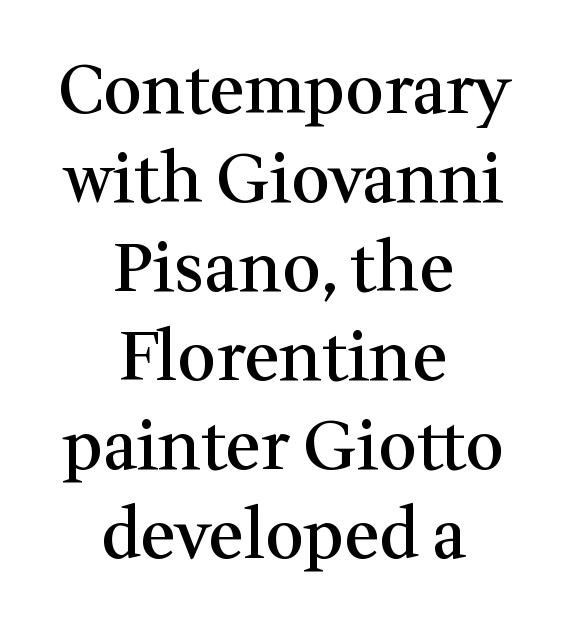
What weight is shown? A semibold, between regular and bold. Vertically, the passage feels balanced, rows spaced as you'd expect. Words float on clear page, feet unadorned. Yep, those are serifs on the letters. The letters stand upright; this is a roman face.
